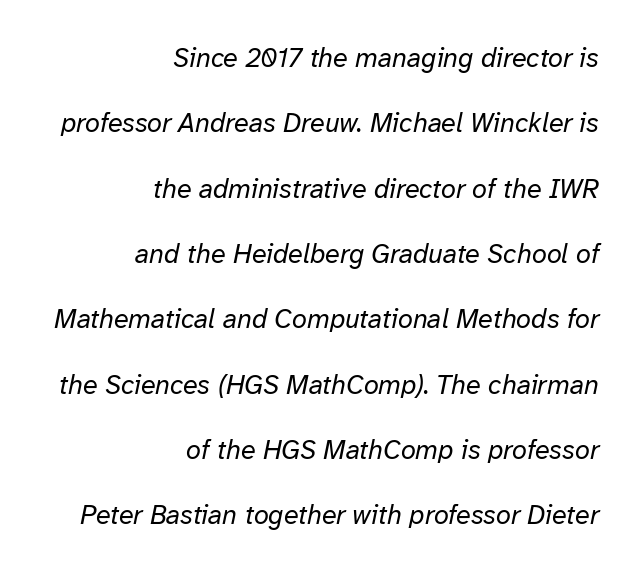
{"italic": "yes", "lean": "right", "slant_degrees": 12, "bold": "no", "underline": "no", "align": "right", "line_spacing": "loose", "line_spacing_ratio": 2.42, "letter_spacing": "normal", "letter_spacing_em": 0.0, "glyph_px": 27}
